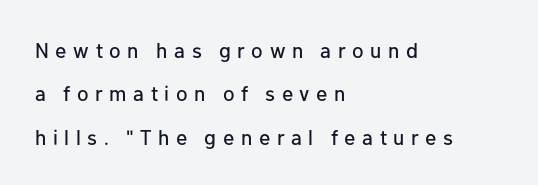
The tracking reads as deliberately expanded to a designer's eye. A student would call this left alignment; a typographer would say flush left, rag right. Words float on clear page, feet unadorned. The passage shown stacks its lines with a broad gap.
